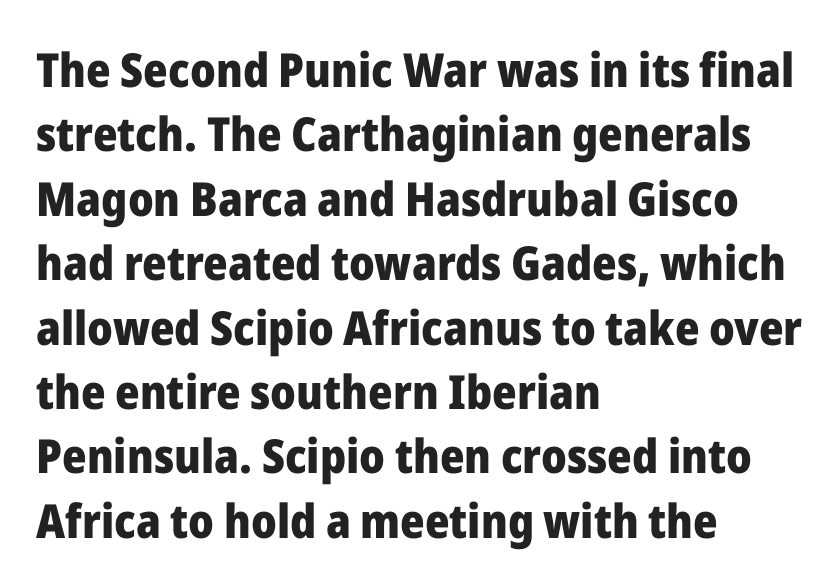
Q: Is the text bold? A: Yes.
Q: Is the text italic (slanted)? A: No, it is upright.
Q: Is the typeface a serif or a sans-serif typeface? A: Sans-serif.
Q: Is the text underlined? A: No.
Q: How is the paragraph aligned? A: Left-aligned.
Q: Is the spacing between letters normal or unusually wide? A: Normal.
Q: Is the spacing between lines tight, normal or loose? A: Normal.
Q: Width (condensed, normal, or wide)? A: Normal.
Q: Stroke contrast? A: Low.
Q: x-height? A: Medium.
Q: Monospaced? A: No.
